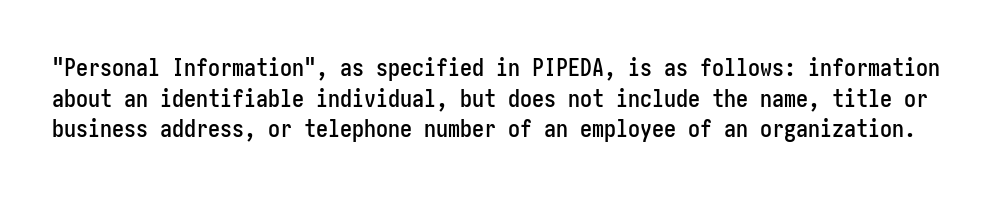
{"italic": "no", "underline": "no", "line_spacing": "normal", "line_spacing_ratio": 1.28, "letter_spacing": "normal", "letter_spacing_em": 0.0, "glyph_px": 24}
